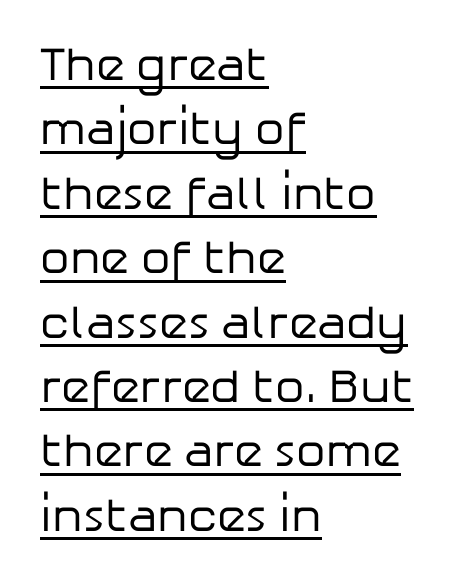
The rendered words wear a rule along their underside. Every character sits straight up, as roman type does. Nothing unusual about the tracking: characters are spaced as the font intends. Think of a printed novel: that variable character pitch is what you see here. The strokes carry an ordinary text weight at most. Normally led — the rows are evenly, conventionally spaced.
